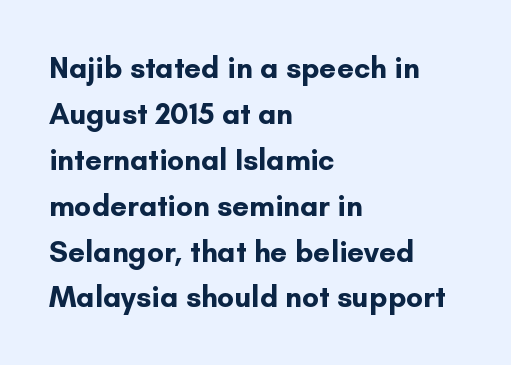
{"serif": "no", "italic": "no", "bold": "yes", "weight": "bold", "width": "normal", "stroke_contrast": "low", "x_height": "small", "monospaced": "no", "underline": "no", "align": "left", "line_spacing": "normal", "line_spacing_ratio": 1.53, "letter_spacing": "normal", "letter_spacing_em": 0.0, "glyph_px": 30}
